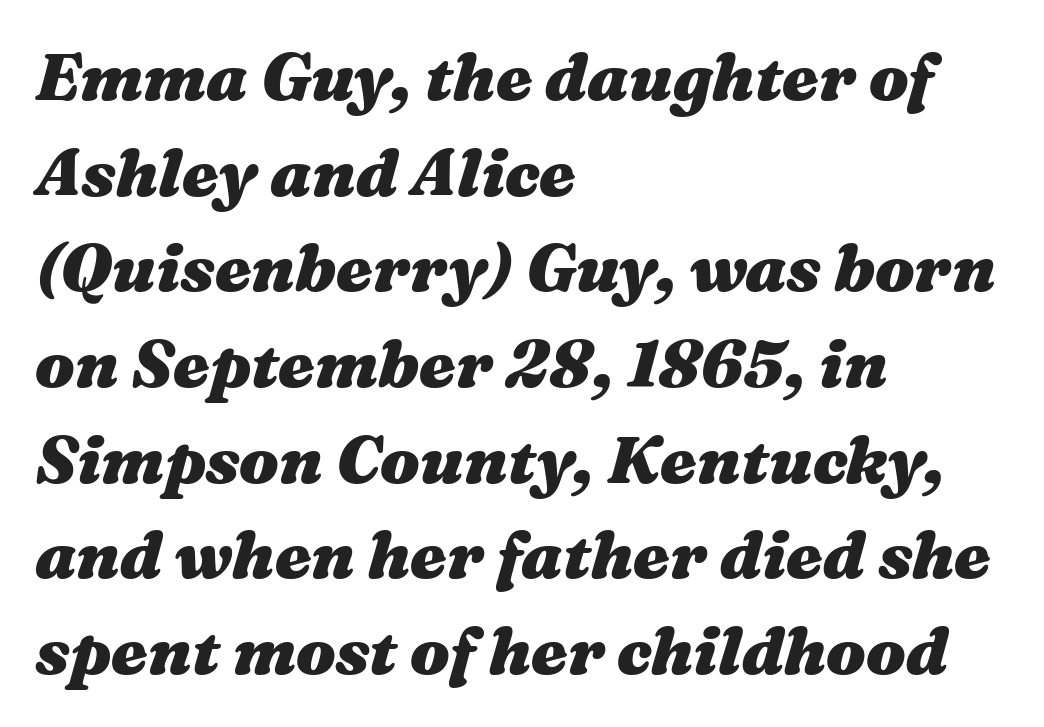
The image shows 66 px heavy, wide type, italic (leaning right); set left-aligned, normal line spacing (1.45x), normal letter spacing, not underlined; medium stroke contrast and a medium x-height.
